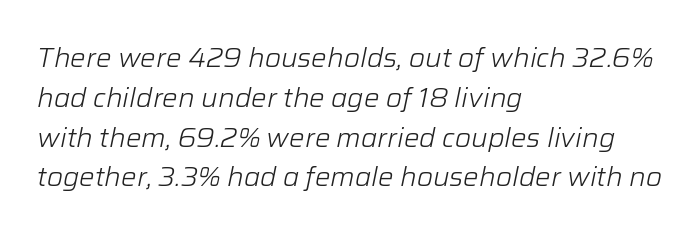
{"italic": "yes", "lean": "right", "slant_degrees": 12, "bold": "no", "underline": "no", "align": "left", "line_spacing": "normal", "line_spacing_ratio": 1.53, "letter_spacing": "normal", "letter_spacing_em": 0.0, "glyph_px": 26}
